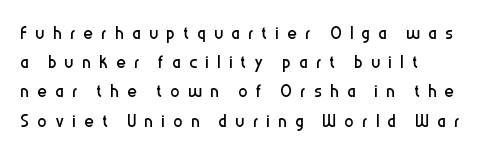
The image shows 23 px text type, upright; set left-aligned, normal line spacing (1.27x), unusually wide letter spacing (+0.37 em), not underlined.
